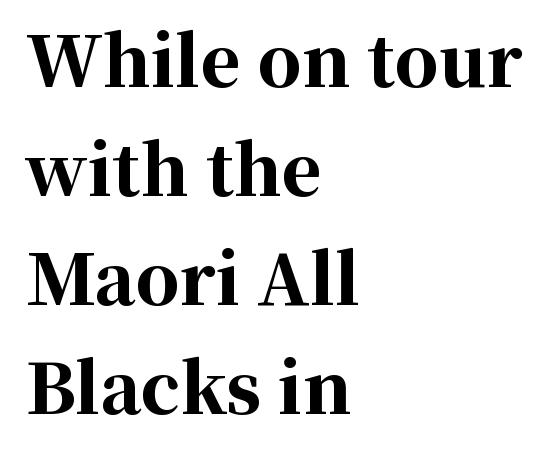
{"serif": "yes", "italic": "no", "bold": "yes", "weight": "bold", "width": "normal", "stroke_contrast": "high", "x_height": "medium", "monospaced": "no", "underline": "no", "align": "left", "line_spacing": "normal", "line_spacing_ratio": 1.58, "letter_spacing": "normal", "letter_spacing_em": 0.0, "glyph_px": 69}
